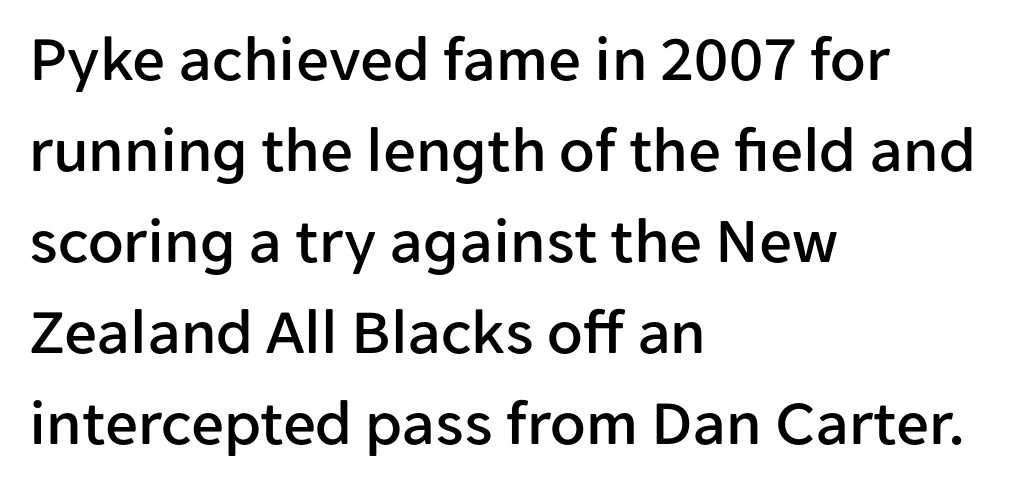
{"serif": "no", "italic": "no", "width": "normal", "stroke_contrast": "low", "x_height": "medium", "monospaced": "no", "underline": "no", "align": "left", "line_spacing": "normal", "line_spacing_ratio": 1.4, "letter_spacing": "normal", "letter_spacing_em": 0.0, "glyph_px": 65}
